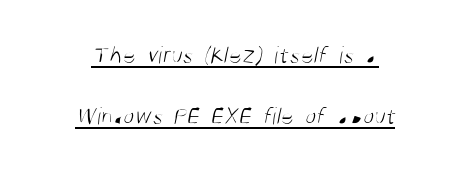
The rag falls on both sides of this text block equally. The characters are drawn with everyday or finer stroke widths. Leading: increased. Underline: present. No extra tracking has been applied to these lines.
